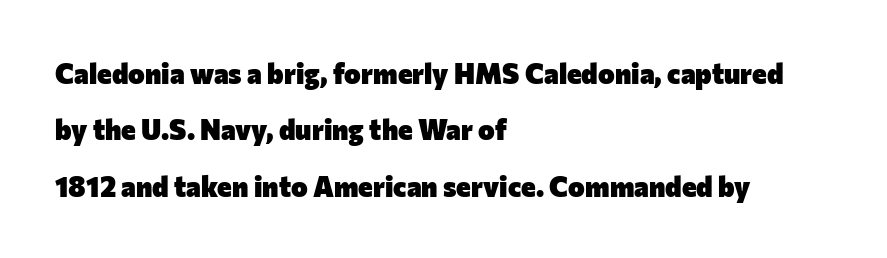
All the whitespace from short lines collects on the right. Varying glyph widths throughout — classic text-font behaviour. Rule under the text: the space is simply empty. Stroke terminals: plain, sans-serif. The tracking reads as untouched default to a designer's eye.
